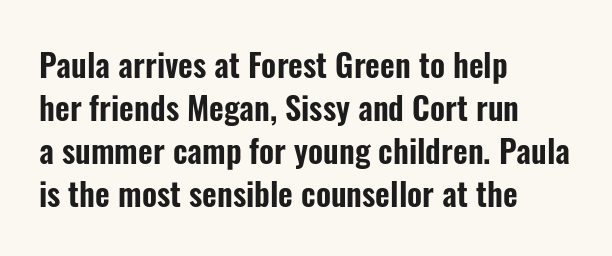
Q: Is the text italic (slanted)? A: No, it is upright.
Q: Is the typeface a serif or a sans-serif typeface? A: Sans-serif.
Q: Is the text underlined? A: No.
Q: How is the paragraph aligned? A: Left-aligned.
Q: Is the spacing between letters normal or unusually wide? A: Normal.
Q: Is the spacing between lines tight, normal or loose? A: Normal.
Q: Width (condensed, normal, or wide)? A: Condensed.
Q: Stroke contrast? A: Low.
Q: x-height? A: Medium.
Q: Monospaced? A: No.
